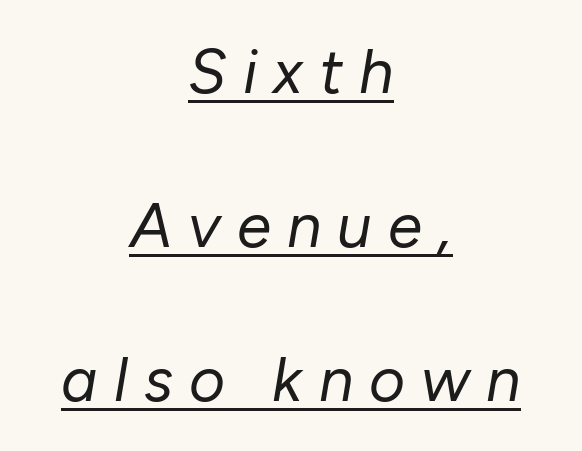
{"italic": "yes", "lean": "right", "slant_degrees": 10, "bold": "no", "weight": "regular", "width": "normal", "stroke_contrast": "low", "x_height": "medium", "monospaced": "no", "underline": "yes", "align": "center", "line_spacing": "loose", "line_spacing_ratio": 2.48, "letter_spacing": "wide", "letter_spacing_em": 0.26, "glyph_px": 62}
